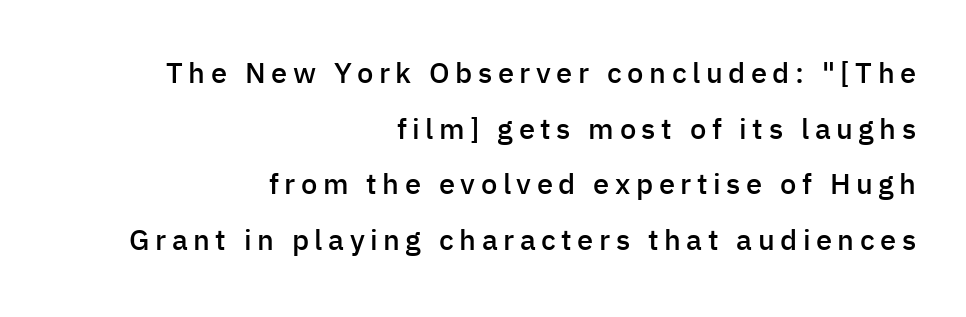
The image shows 29 px semibold sans-serif type, upright; set right-aligned, loose line spacing (1.92x), not underlined; low stroke contrast and a medium x-height.
